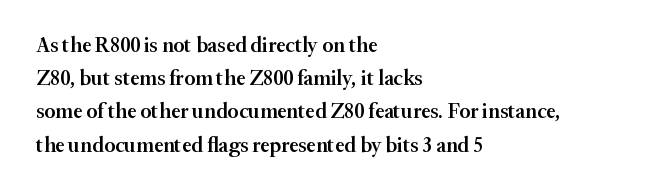
The image shows 21 px text type, upright; set left-aligned, normal line spacing (1.58x), normal letter spacing, not underlined.
